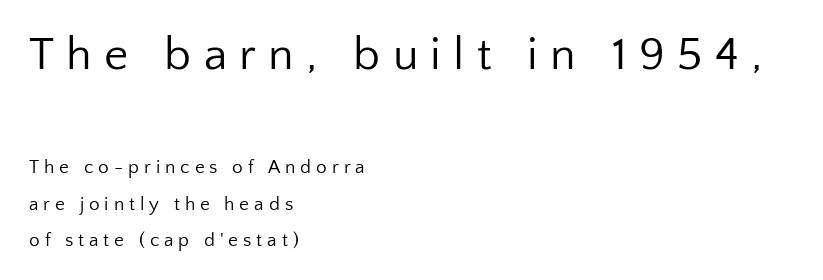
{"serif": "no", "italic": "no", "bold": "no", "weight": "regular", "width": "normal", "stroke_contrast": "low", "x_height": "medium", "monospaced": "no", "underline": "no", "align": "left", "line_spacing": "loose", "line_spacing_ratio": 1.91, "letter_spacing": "wide", "letter_spacing_em": 0.26, "larger_block": "first", "size_ratio": 2.47, "glyph_px": 47}
